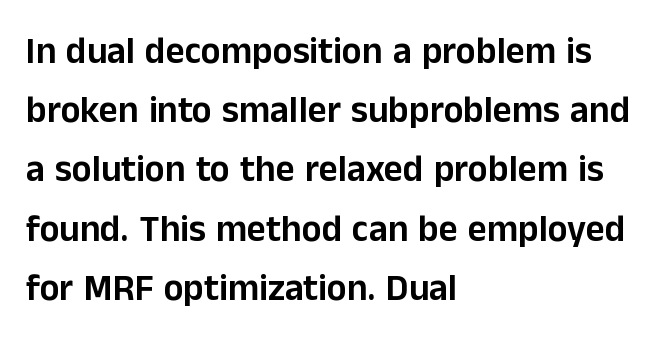
Q: Is the text italic (slanted)? A: No, it is upright.
Q: Is the typeface a serif or a sans-serif typeface? A: Sans-serif.
Q: Is the text underlined? A: No.
Q: How is the paragraph aligned? A: Left-aligned.
Q: Is the spacing between letters normal or unusually wide? A: Normal.
Q: Is the spacing between lines tight, normal or loose? A: Normal.
Q: Width (condensed, normal, or wide)? A: Normal.
Q: Stroke contrast? A: Low.
Q: x-height? A: Medium.
Q: Monospaced? A: No.
